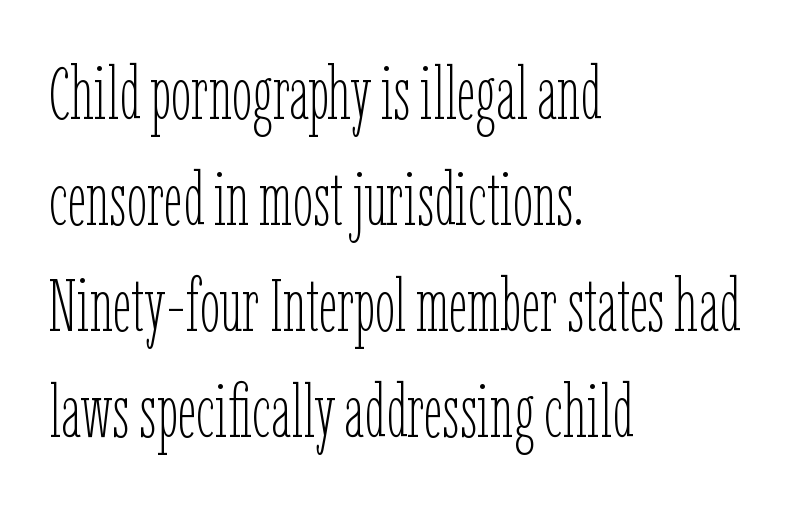
{"italic": "no", "bold": "no", "weight": "thin", "width": "condensed", "stroke_contrast": "low", "x_height": "medium", "monospaced": "no", "underline": "no", "align": "left", "line_spacing": "normal", "line_spacing_ratio": 1.45, "letter_spacing": "normal", "letter_spacing_em": 0.0, "glyph_px": 73}
